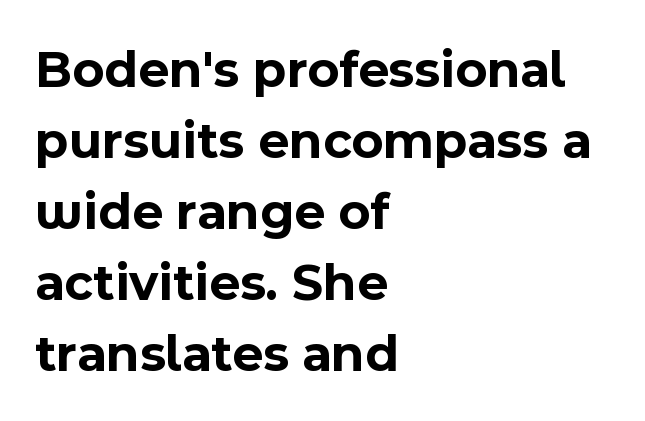
The image shows 53 px bold sans-serif type, upright; set left-aligned, normal line spacing (1.34x), normal letter spacing, not underlined; a medium x-height.
